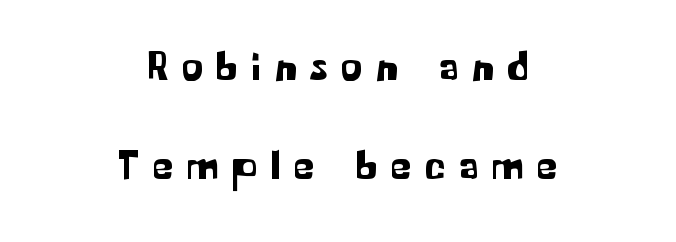
The image shows 42 px sans-serif type, upright; set centered, loose line spacing (2.35x), unusually wide letter spacing (+0.33 em), not underlined; low stroke contrast and a medium x-height.
